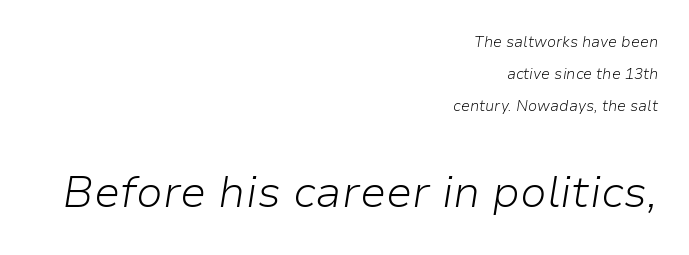
Q: Is the text bold? A: No.
Q: Is the text italic (slanted)? A: Yes, it leans right by about 9 degrees.
Q: Is the text underlined? A: No.
Q: How is the paragraph aligned? A: Right-aligned.
Q: Is the spacing between letters normal or unusually wide? A: Normal.
Q: Is the spacing between lines tight, normal or loose? A: Loose.
Q: Which block of text is set in a larger size, the first (top) or the second (bottom)? A: The second (bottom) one.
Q: Width (condensed, normal, or wide)? A: Normal.
Q: Stroke contrast? A: Low.
Q: x-height? A: Medium.
Q: Monospaced? A: No.
